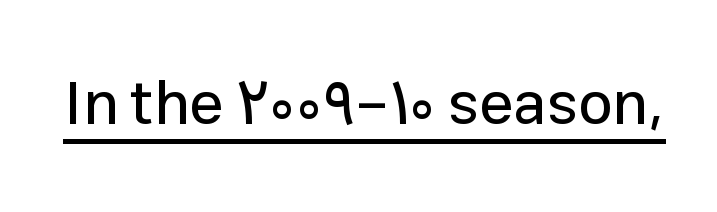
A typesetter would call this zero additional tracking. Ordinary non-slanted type is in use. You can see a thin bar hugging the bottom of the glyphs. This sample has the flowing, uneven cadence of proportional lettering.
